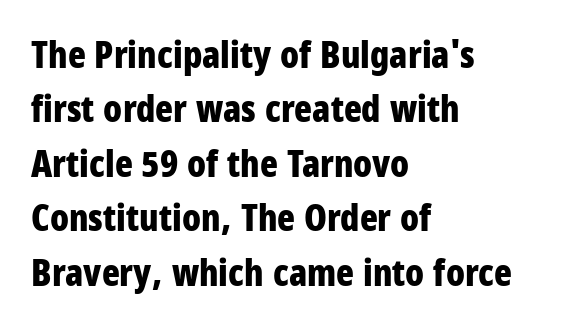
{"serif": "no", "italic": "no", "bold": "yes", "weight": "bold", "width": "condensed", "stroke_contrast": "low", "x_height": "large", "monospaced": "no", "underline": "no", "align": "left", "line_spacing": "normal", "line_spacing_ratio": 1.47, "letter_spacing": "normal", "letter_spacing_em": 0.0, "glyph_px": 37}
